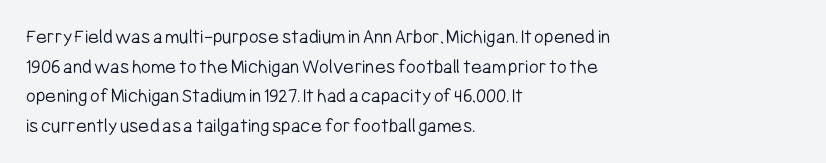
Q: Is the text bold? A: No.
Q: Is the text italic (slanted)? A: No, it is upright.
Q: Is the text underlined? A: No.
Q: How is the paragraph aligned? A: Left-aligned.
Q: Is the spacing between letters normal or unusually wide? A: Normal.
Q: Is the spacing between lines tight, normal or loose? A: Normal.
